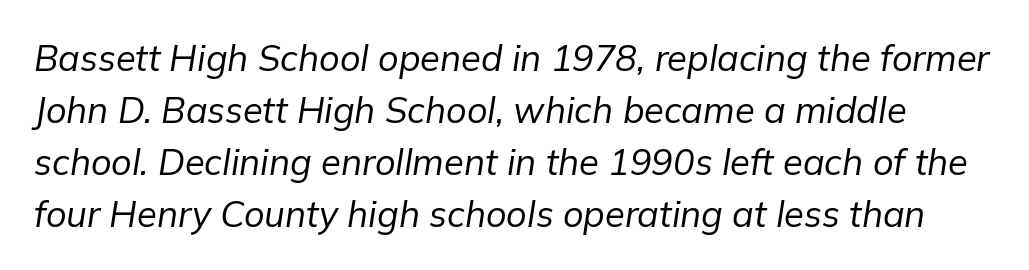
The image shows 36 px regular-weight type, italic (leaning right); set normal line spacing (1.44x), normal letter spacing, not underlined; low stroke contrast and a medium x-height.
